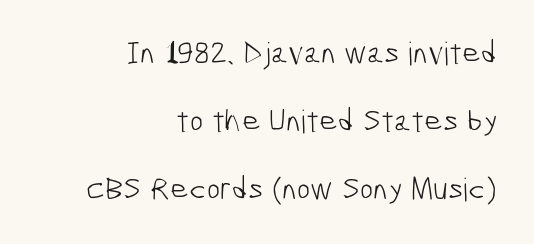
{"serif": "no", "bold": "no", "weight": "light", "width": "condensed", "stroke_contrast": "low", "x_height": "medium", "monospaced": "no", "underline": "no", "align": "right", "line_spacing": "loose", "line_spacing_ratio": 2.13, "letter_spacing": "normal", "letter_spacing_em": 0.0, "glyph_px": 32}
